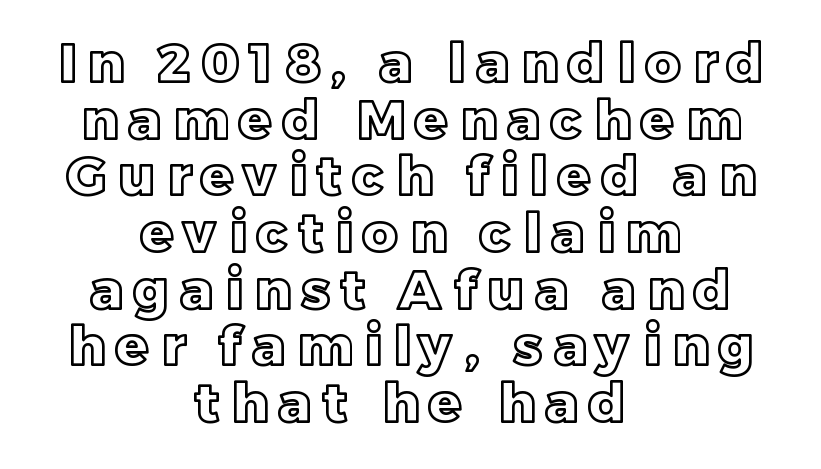
{"italic": "no", "width": "normal", "x_height": "large", "monospaced": "no", "underline": "no", "align": "center", "line_spacing": "tight", "line_spacing_ratio": 1.05, "letter_spacing": "wide", "letter_spacing_em": 0.21, "glyph_px": 54}
